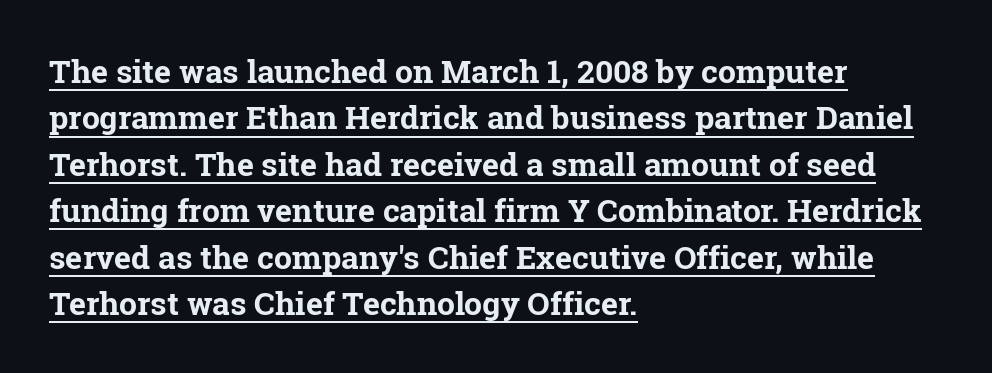
{"serif": "yes", "italic": "no", "bold": "yes", "weight": "bold", "width": "normal", "stroke_contrast": "low", "x_height": "medium", "monospaced": "no", "underline": "yes", "align": "left", "line_spacing": "normal", "line_spacing_ratio": 1.45, "letter_spacing": "normal", "letter_spacing_em": 0.0, "glyph_px": 32}
